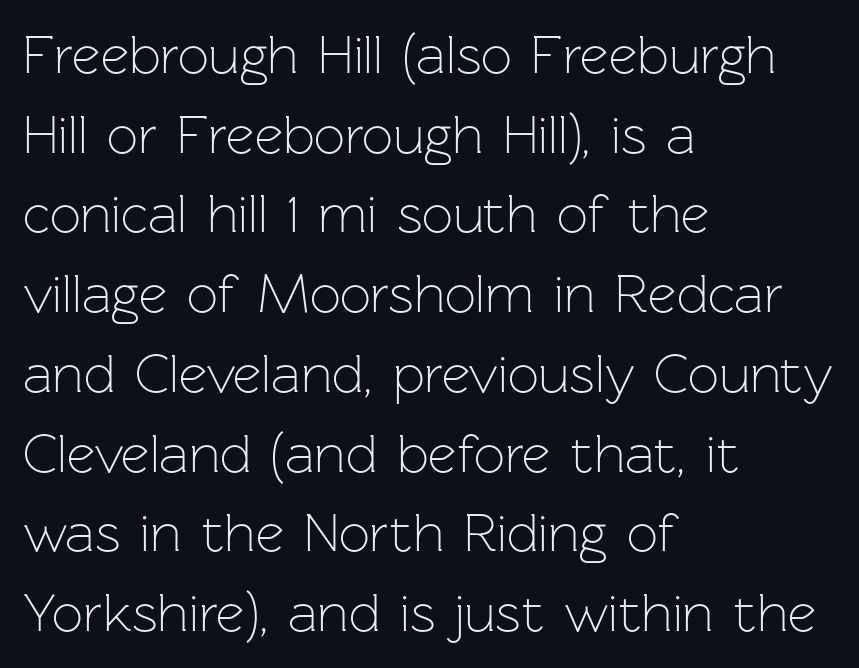
{"serif": "no", "italic": "no", "bold": "no", "weight": "light", "width": "normal", "stroke_contrast": "low", "x_height": "medium", "monospaced": "no", "underline": "no", "align": "left", "line_spacing": "normal", "line_spacing_ratio": 1.45, "letter_spacing": "normal", "letter_spacing_em": 0.0, "glyph_px": 55}
